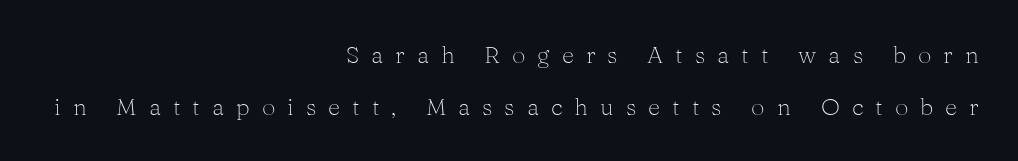
{"italic": "no", "bold": "no", "underline": "no", "align": "right", "line_spacing": "loose", "line_spacing_ratio": 2.15, "letter_spacing": "wide", "letter_spacing_em": 0.5, "glyph_px": 24}
